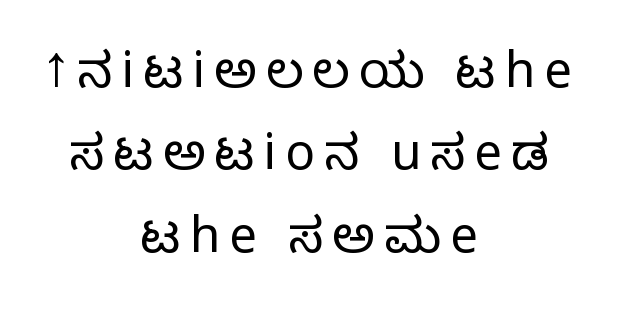
The image shows 49 px light sans-serif type, upright; set centered, normal line spacing (1.68x), not underlined; low stroke contrast and a medium x-height.
